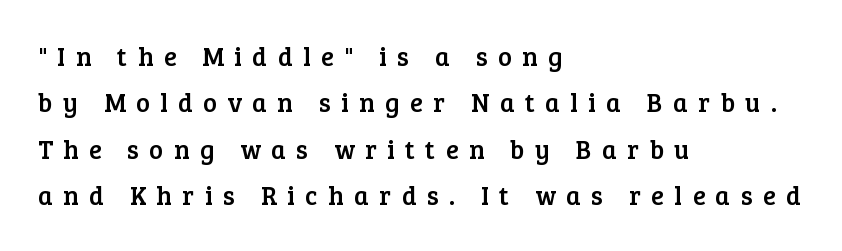
Q: Is the text italic (slanted)? A: No, it is upright.
Q: Is the text underlined? A: No.
Q: How is the paragraph aligned? A: Left-aligned.
Q: Is the spacing between letters normal or unusually wide? A: Unusually wide.
